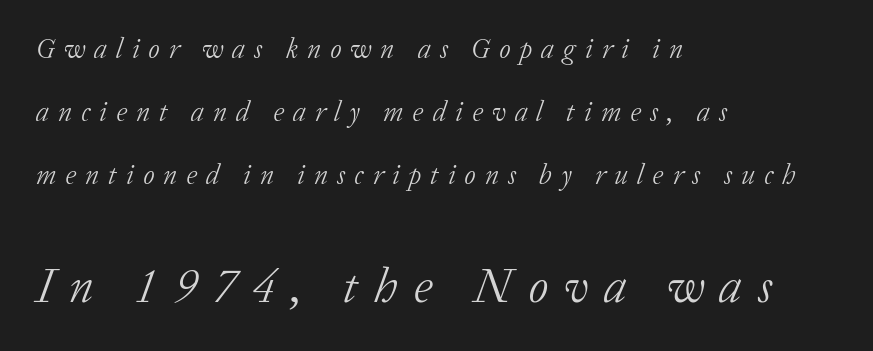
The designer gave the closing block more size than the opening block. To sum up the face: it has serifs. Proportional: the letters do not fall into vertical columns. Inter-character spacing is expanded well beyond the font's built-in metrics. The passage shown leans; its letterforms are oblique. If you drew a ruler down the left edge, every line would touch it.
